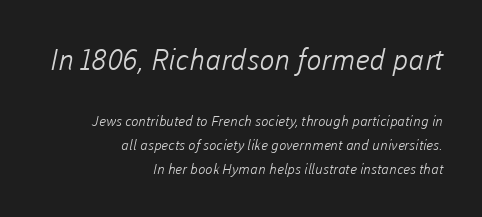
{"serif": "no", "bold": "no", "weight": "light", "width": "normal", "stroke_contrast": "low", "x_height": "medium", "monospaced": "no", "underline": "no", "align": "right", "line_spacing": "normal", "line_spacing_ratio": 1.69, "letter_spacing": "normal", "letter_spacing_em": 0.0, "larger_block": "first", "size_ratio": 2.07, "glyph_px": 29}
